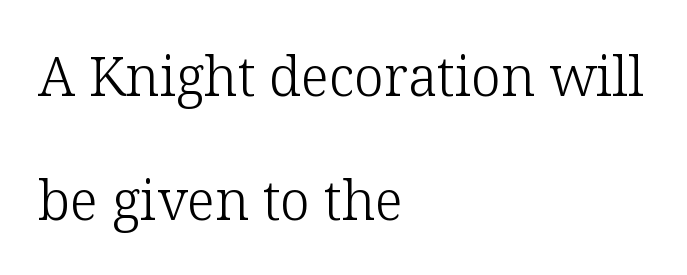
{"serif": "yes", "italic": "no", "bold": "no", "weight": "light", "width": "normal", "stroke_contrast": "low", "x_height": "medium", "monospaced": "no", "underline": "no", "align": "left", "line_spacing": "loose", "line_spacing_ratio": 2.3, "letter_spacing": "normal", "letter_spacing_em": 0.0, "glyph_px": 54}
